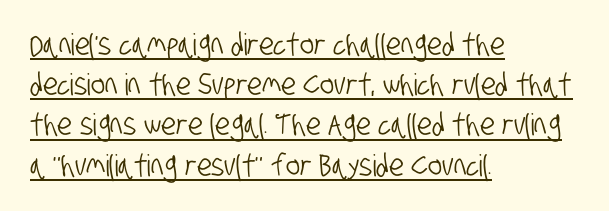
{"serif": "no", "width": "condensed", "stroke_contrast": "low", "x_height": "large", "monospaced": "no", "underline": "yes", "align": "left", "line_spacing": "normal", "line_spacing_ratio": 1.34, "letter_spacing": "normal", "letter_spacing_em": 0.0, "glyph_px": 30}
